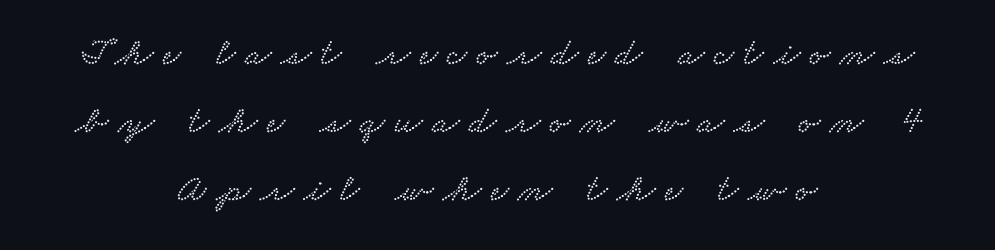
Yep, those are serifs on the letters. The gap between lines stays unmarked. The gaps between neighbouring characters are conspicuously large. Varying glyph widths throughout — classic text-font behaviour.
